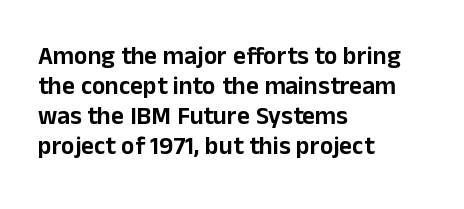
Italic? Not at all — the glyphs are vertical. Only glyphs here, with clear space below each row. Does the copy run flush right? No — it runs flush left. The letters sit at their default tracking, neither squeezed nor spread.
